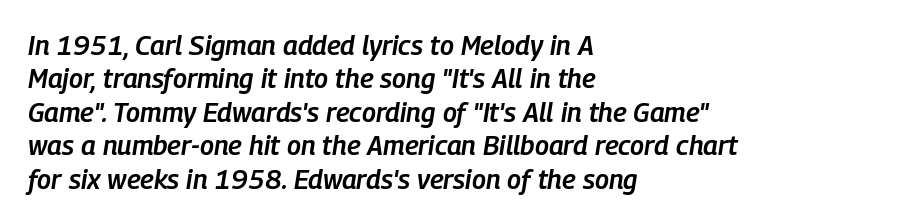
No word sits above an underline. The typography opts for an oblique posture over an upright one. Reading down the block, your eye returns to a fixed left position each line. This is moderately heavy type, rendered in semibold. There is no visible air inserted between adjacent glyphs.
